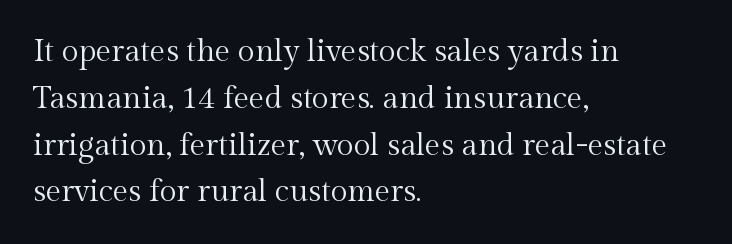
Q: Is the text bold? A: No.
Q: Is the text italic (slanted)? A: No, it is upright.
Q: Is the typeface a serif or a sans-serif typeface? A: Serif.
Q: Is the text underlined? A: No.
Q: How is the paragraph aligned? A: Left-aligned.
Q: Is the spacing between letters normal or unusually wide? A: Normal.
Q: Is the spacing between lines tight, normal or loose? A: Normal.
Q: Width (condensed, normal, or wide)? A: Normal.
Q: x-height? A: Medium.
Q: Monospaced? A: No.
